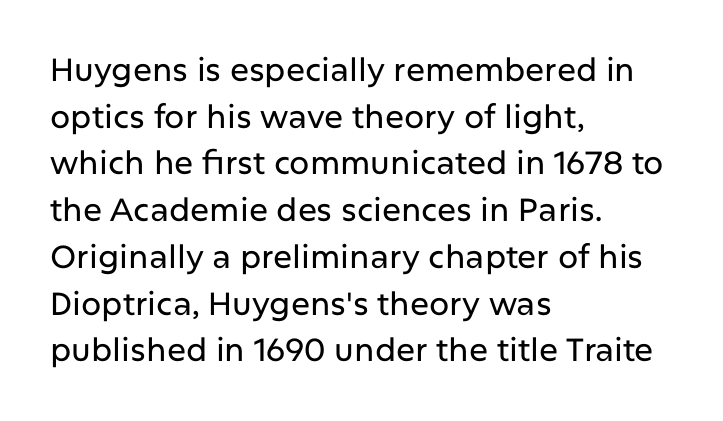
The image shows 32 px sans-serif type, upright; set left-aligned, normal line spacing (1.46x), normal letter spacing, not underlined; low stroke contrast and a medium x-height.
